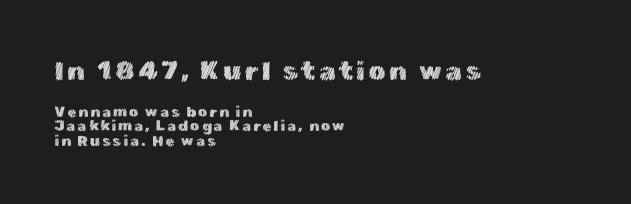
Q: Is the text italic (slanted)? A: No, it is upright.
Q: Is the text underlined? A: No.
Q: How is the paragraph aligned? A: Left-aligned.
Q: Is the spacing between lines tight, normal or loose? A: Tight.
Q: Which block of text is set in a larger size, the first (top) or the second (bottom)? A: The first (top) one.
